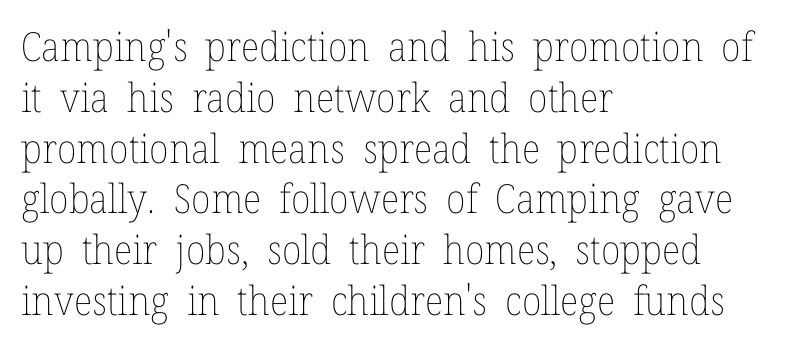
The image shows 40 px thin type, upright; set left-aligned, normal line spacing (1.27x), normal letter spacing, not underlined; low stroke contrast and a medium x-height.
